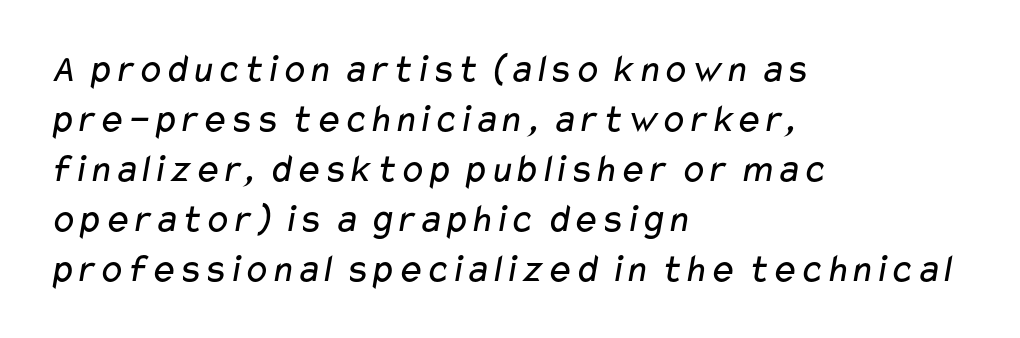
{"serif": "no", "bold": "no", "weight": "regular", "width": "wide", "stroke_contrast": "low", "x_height": "medium", "monospaced": "no", "underline": "no", "align": "left", "line_spacing": "normal", "line_spacing_ratio": 1.25, "letter_spacing": "normal", "letter_spacing_em": 0.0, "glyph_px": 40}
